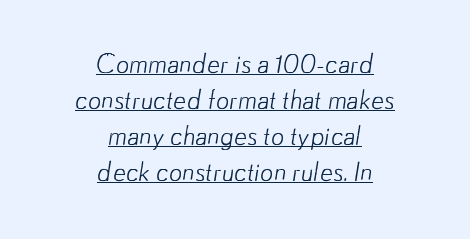
The image shows 26 px text type; set centered, normal line spacing (1.38x), normal letter spacing, underlined.
